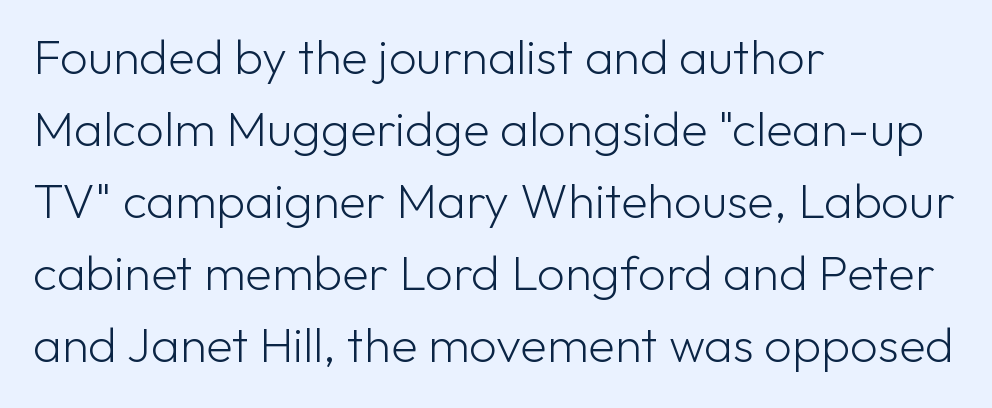
{"serif": "no", "italic": "no", "bold": "no", "weight": "light", "width": "normal", "stroke_contrast": "low", "x_height": "medium", "monospaced": "no", "underline": "no", "align": "left", "line_spacing": "normal", "line_spacing_ratio": 1.47, "letter_spacing": "normal", "letter_spacing_em": 0.0, "glyph_px": 49}
